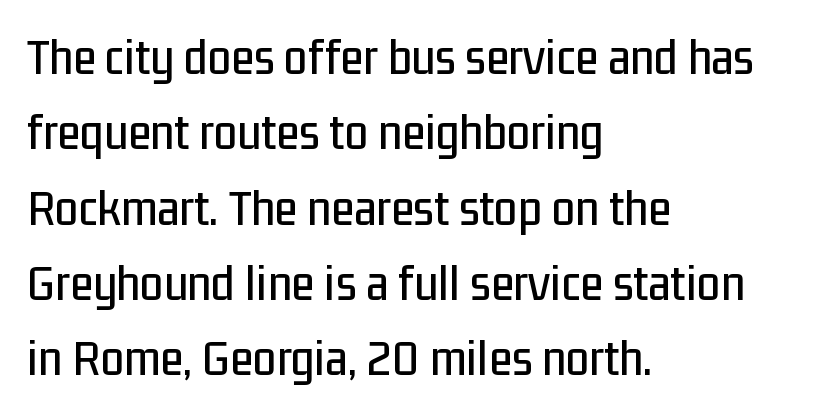
{"serif": "no", "italic": "no", "width": "condensed", "stroke_contrast": "low", "x_height": "medium", "monospaced": "no", "underline": "no", "align": "left", "line_spacing": "normal", "line_spacing_ratio": 1.42, "letter_spacing": "normal", "letter_spacing_em": 0.0, "glyph_px": 53}
